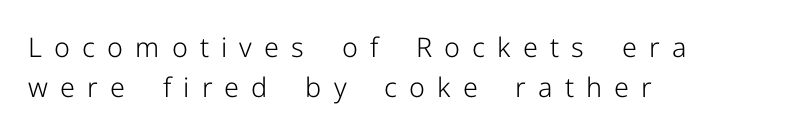
Q: Is the text bold? A: No.
Q: Is the text italic (slanted)? A: No, it is upright.
Q: Is the text underlined? A: No.
Q: How is the paragraph aligned? A: Left-aligned.
Q: Is the spacing between letters normal or unusually wide? A: Unusually wide.
Q: Is the spacing between lines tight, normal or loose? A: Normal.
